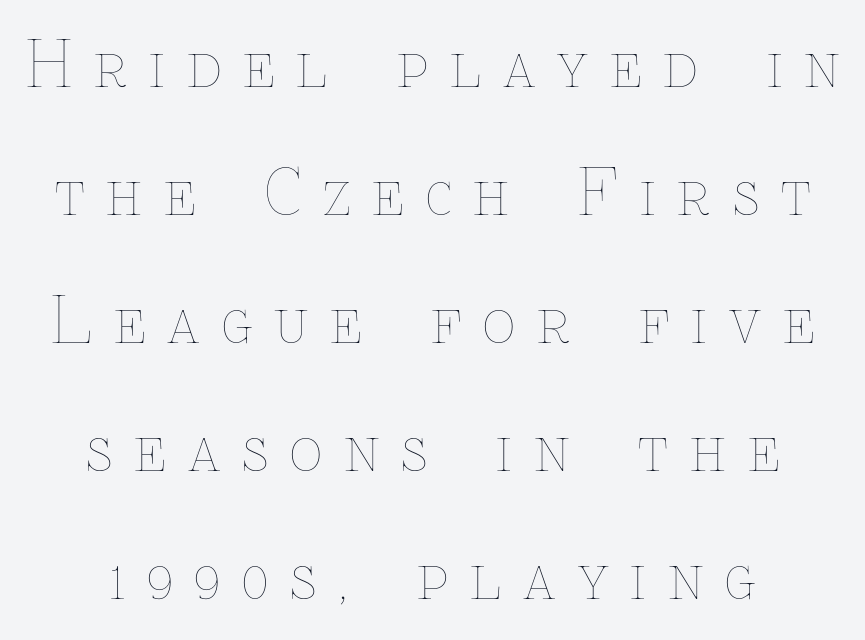
Q: Is the text bold? A: No.
Q: Is the text italic (slanted)? A: No, it is upright.
Q: Is the text underlined? A: No.
Q: How is the paragraph aligned? A: Centered.
Q: Is the spacing between letters normal or unusually wide? A: Unusually wide.
Q: Is the spacing between lines tight, normal or loose? A: Loose.
Q: Width (condensed, normal, or wide)? A: Normal.
Q: Stroke contrast? A: Low.
Q: x-height? A: Medium.
Q: Monospaced? A: No.
